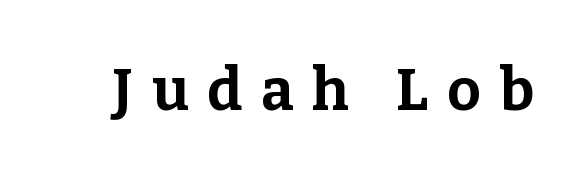
{"serif": "yes", "italic": "no", "bold": "yes", "weight": "bold", "width": "normal", "stroke_contrast": "low", "x_height": "medium", "monospaced": "no", "underline": "no", "letter_spacing": "wide", "letter_spacing_em": 0.32, "glyph_px": 58}
